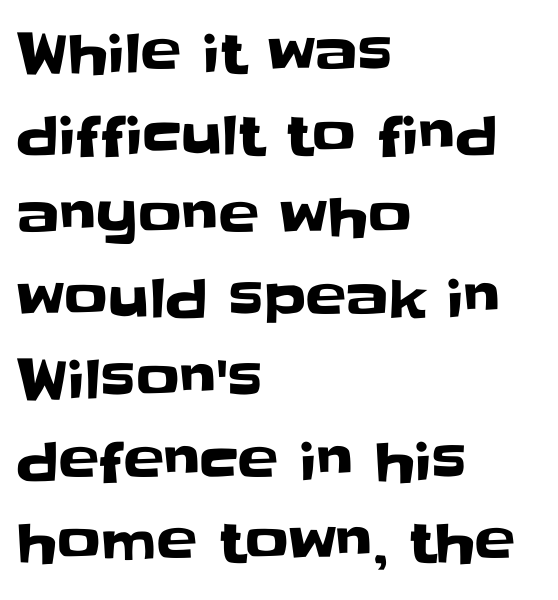
{"serif": "no", "italic": "no", "width": "normal", "stroke_contrast": "low", "x_height": "large", "monospaced": "no", "underline": "no", "align": "left", "line_spacing": "normal", "line_spacing_ratio": 1.51, "letter_spacing": "normal", "letter_spacing_em": 0.0, "glyph_px": 54}
